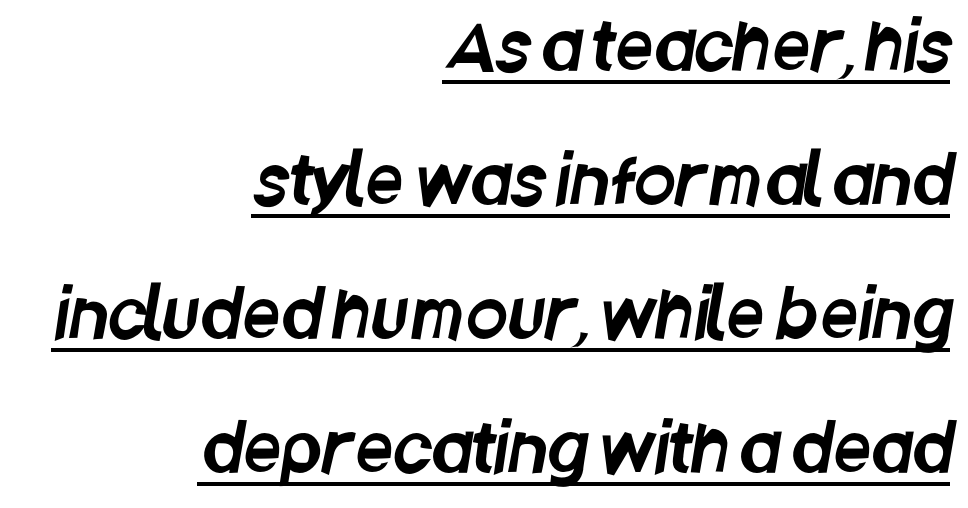
Type style note: lacks serifs. This rendering uses right alignment, leaving the left contour irregular. The designer dialed line spacing up above the default. The passage shown is typed in a proportional face where columns would drift.
